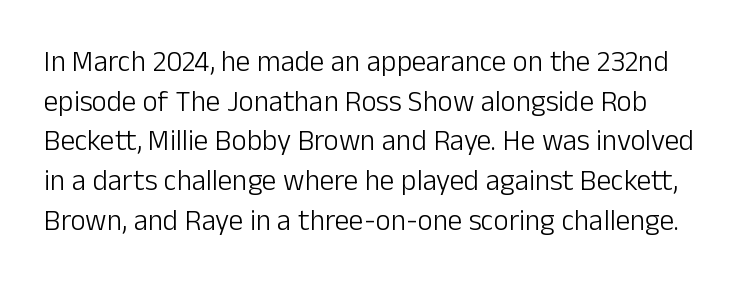
Q: Is the text bold? A: No.
Q: Is the text italic (slanted)? A: No, it is upright.
Q: Is the typeface a serif or a sans-serif typeface? A: Sans-serif.
Q: Is the text underlined? A: No.
Q: Is the spacing between letters normal or unusually wide? A: Normal.
Q: Is the spacing between lines tight, normal or loose? A: Normal.
Q: Width (condensed, normal, or wide)? A: Normal.
Q: Stroke contrast? A: Low.
Q: x-height? A: Medium.
Q: Monospaced? A: No.
